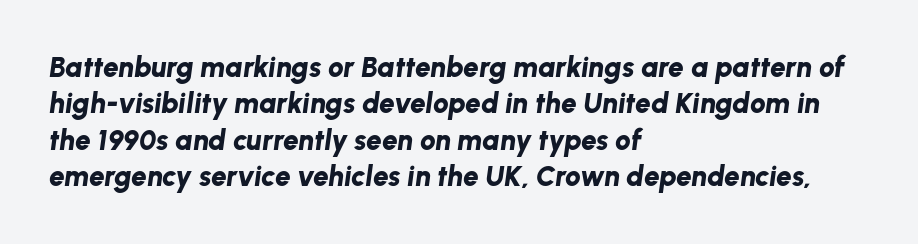
Designer's note — italics engaged. Varying glyph widths throughout — classic text-font behaviour. These words are printed bold, with thick strokes throughout. Quick note: underline off.
